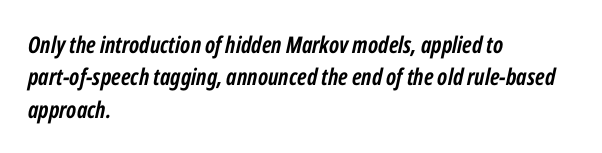
How are the letters spaced? Ordinarily, with no added tracking. Check under the words: just untouched page. Looking at the ascenders, they clearly lean. Plenty of ink on the page — the face is bold.
